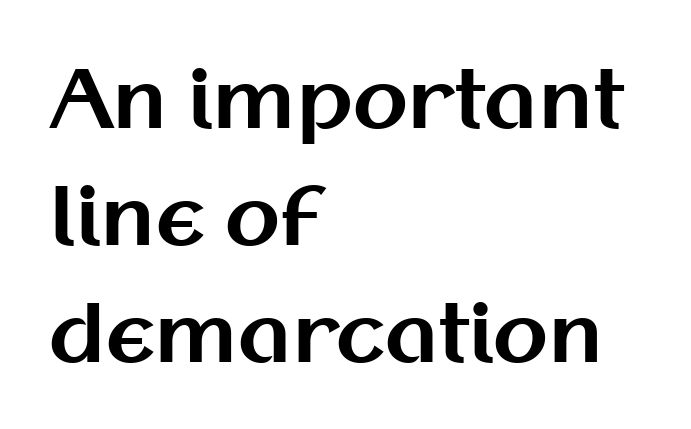
The image shows 80 px bold sans-serif type, upright; set left-aligned, normal line spacing (1.46x), normal letter spacing, not underlined; medium stroke contrast and a medium x-height.
